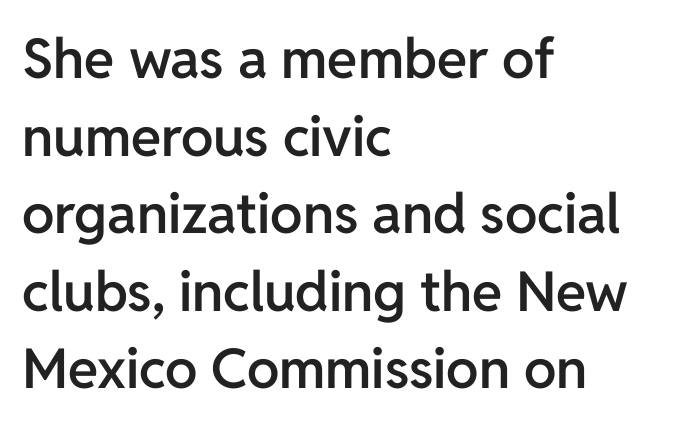
{"serif": "no", "italic": "no", "bold": "semi", "weight": "semibold", "width": "normal", "stroke_contrast": "low", "x_height": "medium", "monospaced": "no", "underline": "no", "align": "left", "line_spacing": "normal", "line_spacing_ratio": 1.41, "letter_spacing": "normal", "letter_spacing_em": 0.0, "glyph_px": 55}
